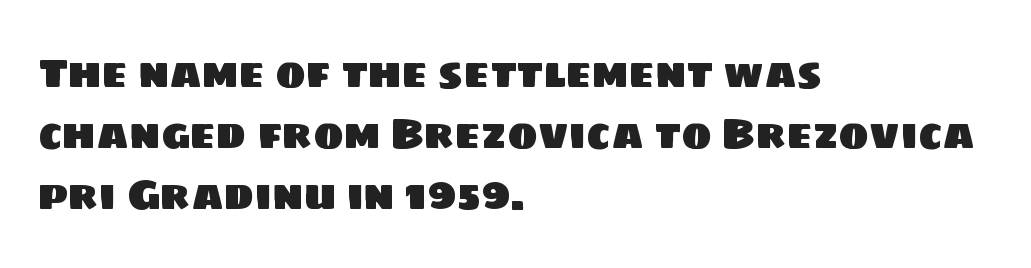
The image shows 41 px sans-serif type; set left-aligned, normal line spacing (1.49x), normal letter spacing, not underlined; low stroke contrast and a large x-height.
